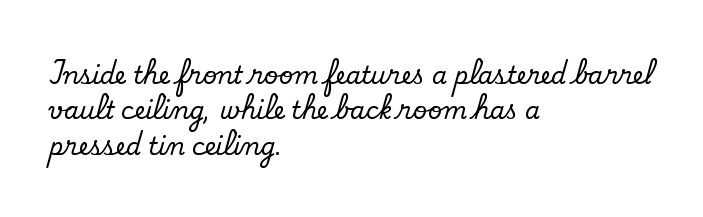
The passage shown stacks its lines at a standard gap. No extra tracking has been applied to these lines. Compared with a centered layout, this one pins lines to the left instead. The area under the type is left untouched.
